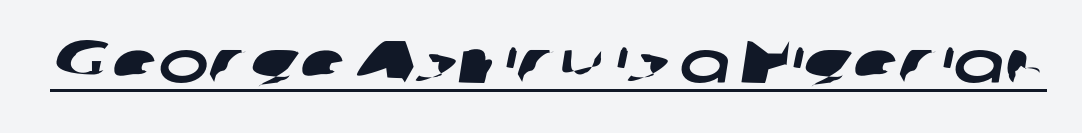
Nobody touched the tracking dial on this one. This rendering features underlined lettering. Are there feet on the stems? There aren't — it's a sans. The rendering uses natural spacing where letterforms have individual widths.
